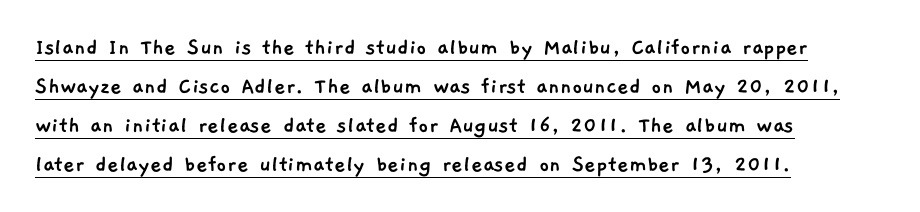
Q: Is the text underlined? A: Yes.
Q: How is the paragraph aligned? A: Left-aligned.
Q: Is the spacing between letters normal or unusually wide? A: Normal.
Q: Is the spacing between lines tight, normal or loose? A: Normal.
